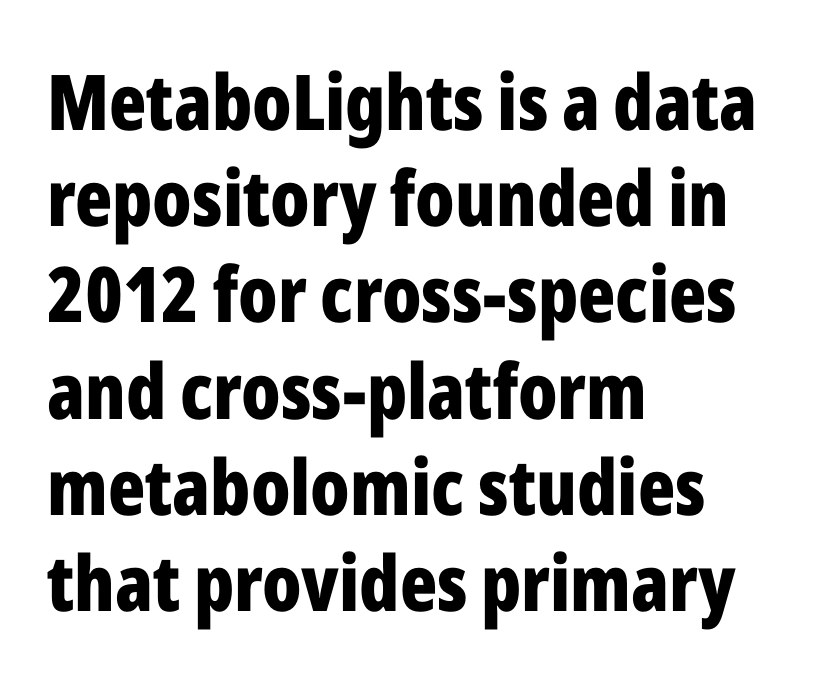
Q: Is the text bold? A: Yes.
Q: Is the text italic (slanted)? A: No, it is upright.
Q: Is the typeface a serif or a sans-serif typeface? A: Sans-serif.
Q: Is the text underlined? A: No.
Q: How is the paragraph aligned? A: Left-aligned.
Q: Is the spacing between letters normal or unusually wide? A: Normal.
Q: Is the spacing between lines tight, normal or loose? A: Normal.
Q: Width (condensed, normal, or wide)? A: Condensed.
Q: Stroke contrast? A: Low.
Q: x-height? A: Medium.
Q: Monospaced? A: No.
